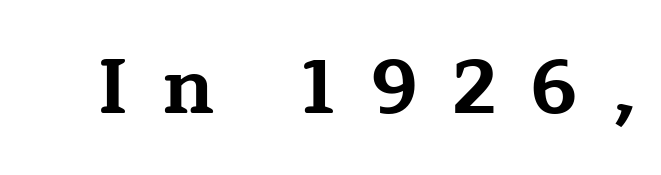
The image shows 78 px bold, wide serif type, upright; set unusually wide letter spacing (+0.42 em), not underlined; low stroke contrast and a medium x-height.
